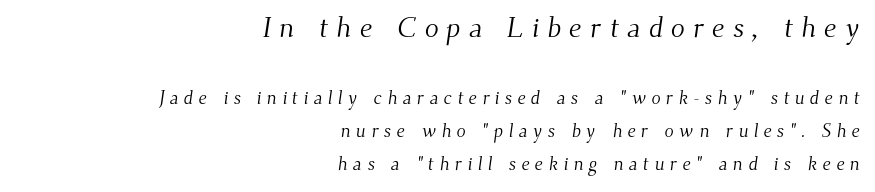
The image shows 29 px light serif type; set right-aligned, line spacing 1.74x, unusually wide letter spacing (+0.28 em), not underlined; the first (top) block is 1.53x larger; medium stroke contrast and a small x-height.
